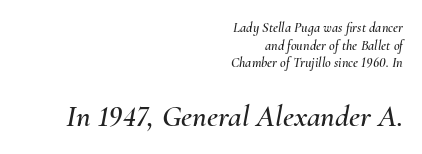
Q: Is the text italic (slanted)? A: Yes, it leans right by about 10 degrees.
Q: Is the text underlined? A: No.
Q: How is the paragraph aligned? A: Right-aligned.
Q: Is the spacing between letters normal or unusually wide? A: Normal.
Q: Is the spacing between lines tight, normal or loose? A: Normal.
Q: Which block of text is set in a larger size, the first (top) or the second (bottom)? A: The second (bottom) one.
Q: Width (condensed, normal, or wide)? A: Normal.
Q: Stroke contrast? A: Medium.
Q: x-height? A: Small.
Q: Monospaced? A: No.
